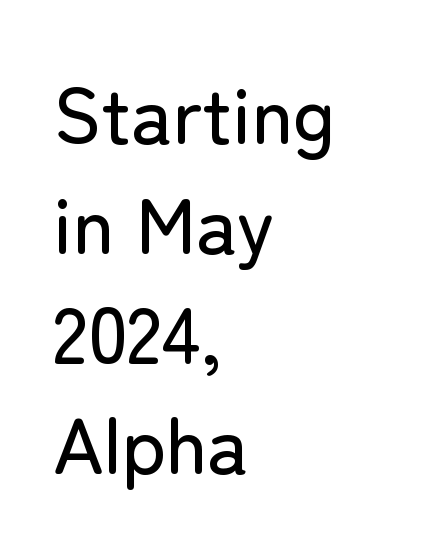
Q: Is the text italic (slanted)? A: No, it is upright.
Q: Is the typeface a serif or a sans-serif typeface? A: Sans-serif.
Q: Is the text underlined? A: No.
Q: How is the paragraph aligned? A: Left-aligned.
Q: Is the spacing between letters normal or unusually wide? A: Normal.
Q: Is the spacing between lines tight, normal or loose? A: Normal.
Q: Width (condensed, normal, or wide)? A: Normal.
Q: Stroke contrast? A: Low.
Q: x-height? A: Medium.
Q: Monospaced? A: No.
